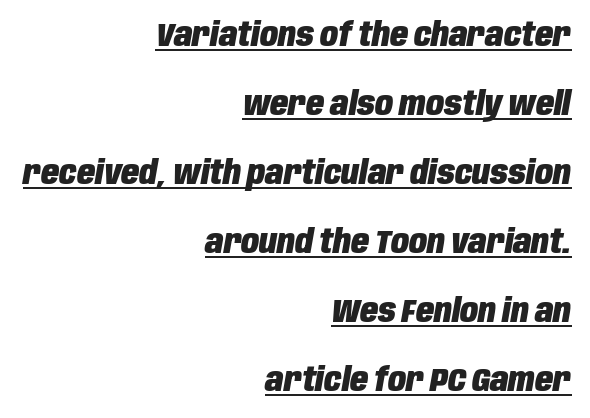
Notice the wide empty band between every row — that's loose leading. All the whitespace from short lines collects on the left. A baseline rule has been typeset under these characters. Character widths vary here, with narrow letters taking less room than wide ones. Every letter is thick-stroked: bold, no question. The passage shown has conventional tracking throughout.
